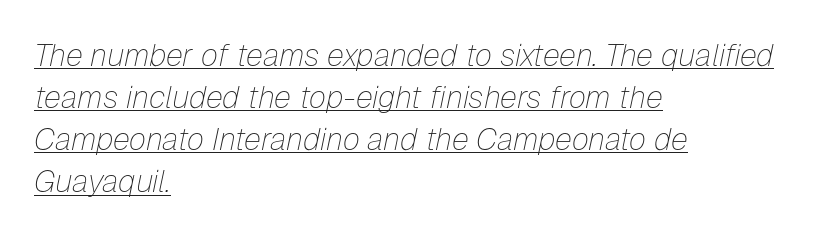
Q: Is the text bold? A: No.
Q: Is the text italic (slanted)? A: Yes, it leans right by about 12 degrees.
Q: Is the text underlined? A: Yes.
Q: How is the paragraph aligned? A: Left-aligned.
Q: Is the spacing between letters normal or unusually wide? A: Normal.
Q: Is the spacing between lines tight, normal or loose? A: Normal.
Q: Width (condensed, normal, or wide)? A: Normal.
Q: Stroke contrast? A: Low.
Q: x-height? A: Medium.
Q: Monospaced? A: No.
